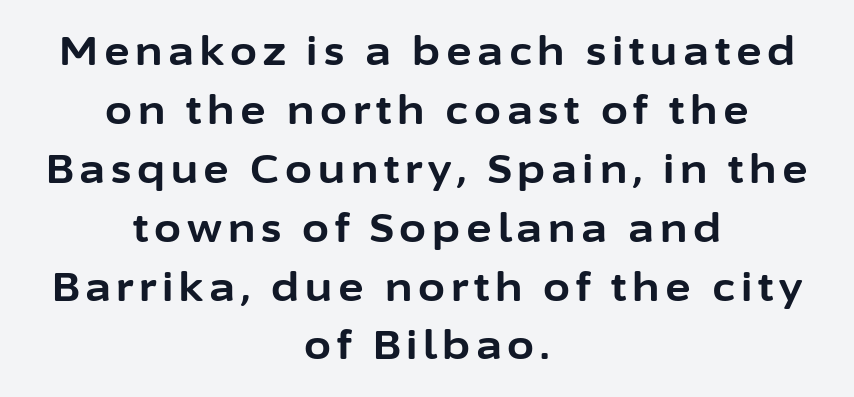
Varying glyph widths throughout — classic text-font behaviour. Descenders hang freely into open space. A normal amount of white space separates one row of letters from the next. The axis of the letterforms is exactly vertical.
